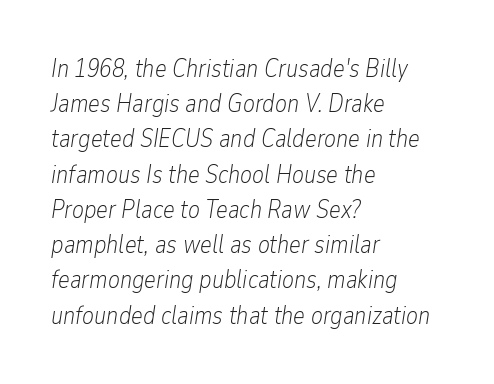
{"italic": "yes", "lean": "right", "slant_degrees": 9, "bold": "no", "underline": "no", "align": "left", "line_spacing": "normal", "line_spacing_ratio": 1.41, "letter_spacing": "normal", "letter_spacing_em": 0.0, "glyph_px": 25}
